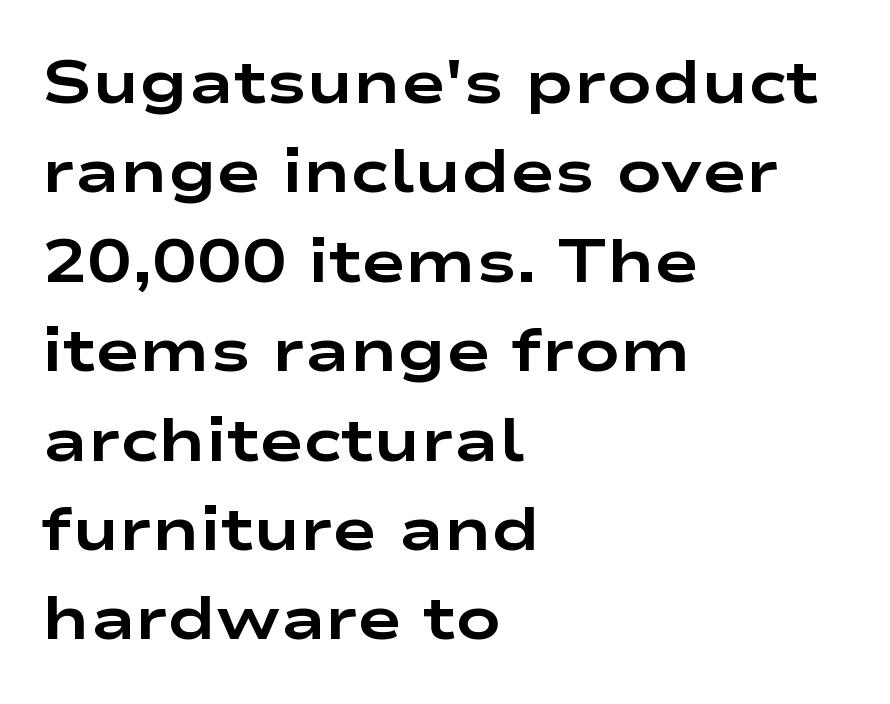
Q: Is the text bold? A: Yes.
Q: Is the text italic (slanted)? A: No, it is upright.
Q: Is the typeface a serif or a sans-serif typeface? A: Sans-serif.
Q: Is the text underlined? A: No.
Q: How is the paragraph aligned? A: Left-aligned.
Q: Is the spacing between letters normal or unusually wide? A: Normal.
Q: Is the spacing between lines tight, normal or loose? A: Normal.
Q: Width (condensed, normal, or wide)? A: Wide.
Q: Stroke contrast? A: Low.
Q: x-height? A: Medium.
Q: Monospaced? A: No.
